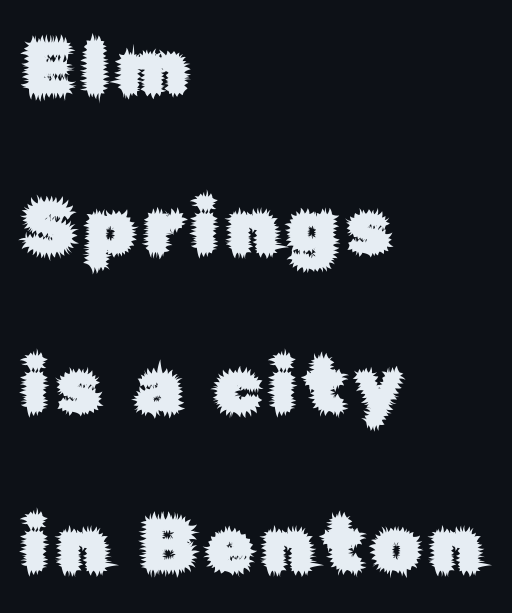
This sample trades compactness for vertical openness between lines. Nothing sits at the stroke ends, so this counts as sans-serif. Typeset ragged right — the left edge is the straight one. Every stem runs plumb, perpendicular to the baseline.
